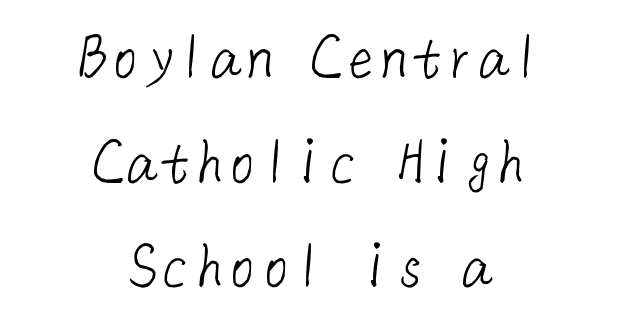
{"serif": "no", "bold": "no", "weight": "light", "width": "normal", "stroke_contrast": "low", "x_height": "medium", "underline": "no", "align": "center", "line_spacing": "normal", "line_spacing_ratio": 1.56, "letter_spacing": "normal", "letter_spacing_em": 0.0, "glyph_px": 67}
